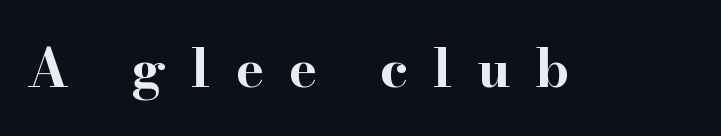
{"serif": "yes", "italic": "no", "bold": "yes", "weight": "bold", "width": "wide", "stroke_contrast": "high", "x_height": "small", "monospaced": "no", "underline": "no", "letter_spacing": "wide", "letter_spacing_em": 0.47, "glyph_px": 53}
